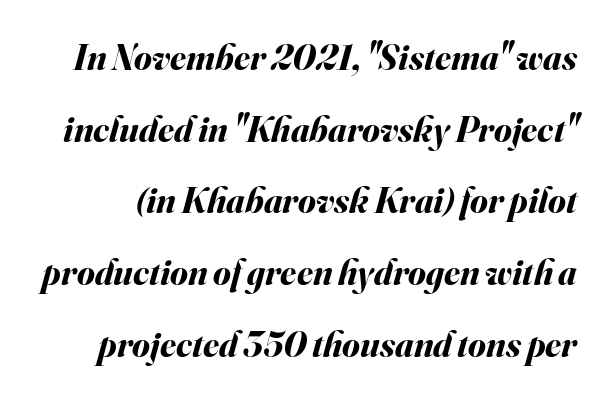
The image shows 36 px bold type, italic (leaning right); set loose line spacing (1.99x), normal letter spacing, not underlined; medium stroke contrast and a small x-height.
